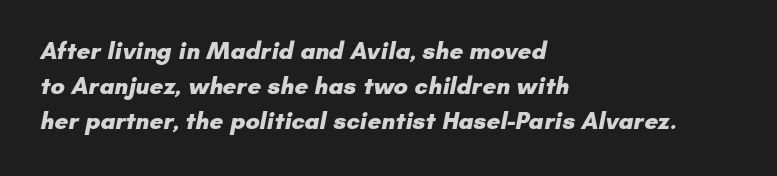
The image shows 24 px bold type; set left-aligned, normal line spacing (1.45x), normal letter spacing, not underlined.
